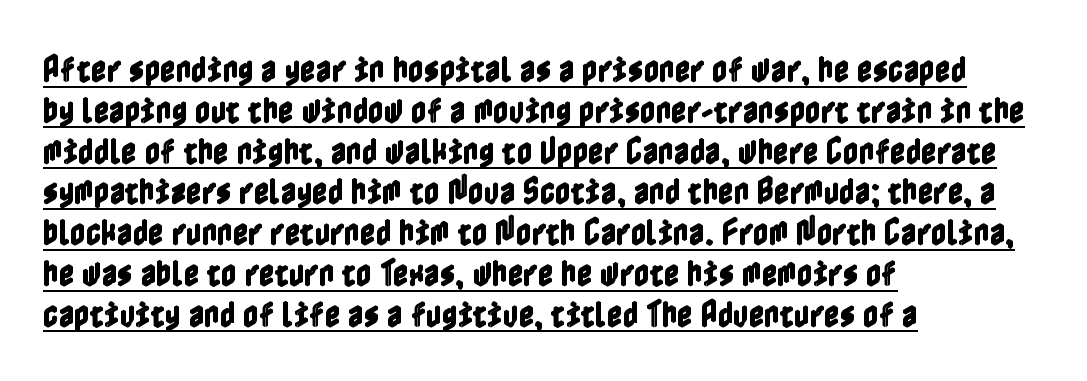
The image shows 30 px condensed type, upright; set left-aligned, normal line spacing (1.36x), normal letter spacing, underlined; a medium x-height.
